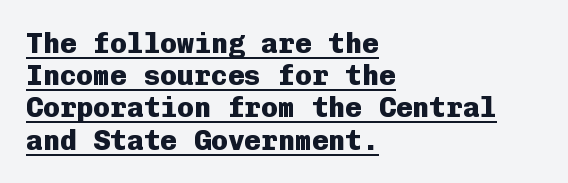
Q: Is the text bold? A: Yes.
Q: Is the text italic (slanted)? A: No, it is upright.
Q: Is the typeface a serif or a sans-serif typeface? A: Sans-serif.
Q: Is the text underlined? A: Yes.
Q: How is the paragraph aligned? A: Left-aligned.
Q: Is the spacing between letters normal or unusually wide? A: Normal.
Q: Is the spacing between lines tight, normal or loose? A: Tight.
Q: Width (condensed, normal, or wide)? A: Normal.
Q: Stroke contrast? A: Low.
Q: x-height? A: Medium.
Q: Monospaced? A: Yes.
